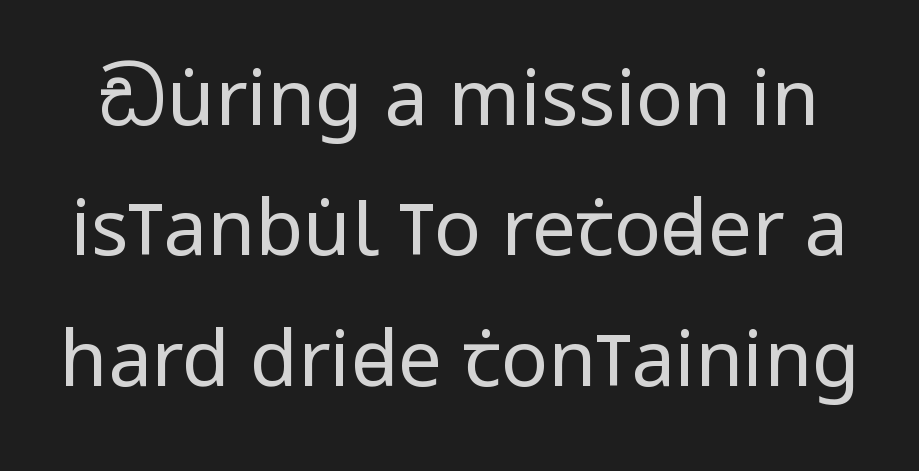
Q: Is the text bold? A: No.
Q: Is the text italic (slanted)? A: No, it is upright.
Q: Is the typeface a serif or a sans-serif typeface? A: Sans-serif.
Q: Is the text underlined? A: No.
Q: Is the spacing between letters normal or unusually wide? A: Normal.
Q: Is the spacing between lines tight, normal or loose? A: Normal.
Q: Width (condensed, normal, or wide)? A: Condensed.
Q: Stroke contrast? A: Low.
Q: x-height? A: Large.
Q: Monospaced? A: No.
